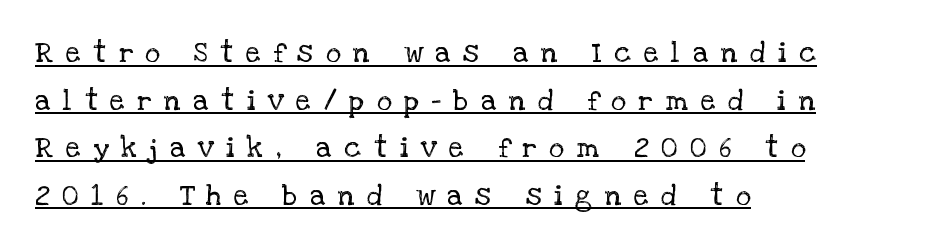
{"serif": "yes", "italic": "no", "bold": "no", "weight": "regular", "width": "normal", "stroke_contrast": "low", "x_height": "large", "monospaced": "no", "underline": "yes", "align": "left", "line_spacing": "normal", "line_spacing_ratio": 1.64, "letter_spacing": "wide", "letter_spacing_em": 0.44, "glyph_px": 29}
